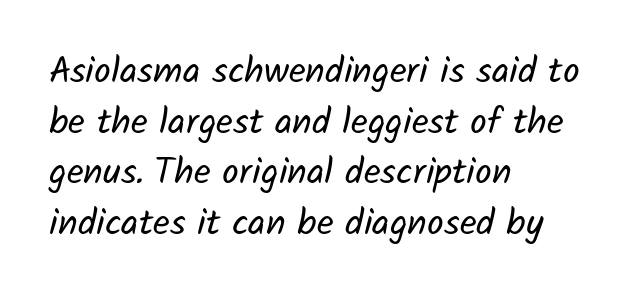
The image shows 37 px regular-weight sans-serif type; set left-aligned, normal line spacing (1.37x), normal letter spacing, not underlined; low stroke contrast and a medium x-height.
